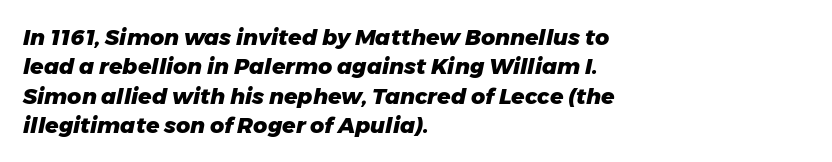
If you measured baseline to baseline, you'd find a middling distance. Looking at the ascenders, they clearly lean. The rendering keeps characters at their native spacing. Words float on clear page, feet unadorned. Typographic density is high because the face is bold. The rag falls on the right side of this text block.
